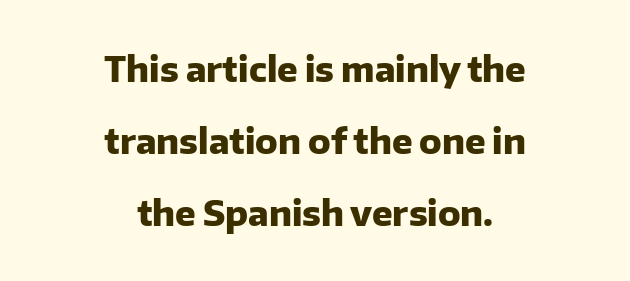
Q: Is the text bold? A: Yes.
Q: Is the text italic (slanted)? A: No, it is upright.
Q: Is the typeface a serif or a sans-serif typeface? A: Sans-serif.
Q: Is the text underlined? A: No.
Q: How is the paragraph aligned? A: Centered.
Q: Is the spacing between letters normal or unusually wide? A: Normal.
Q: Is the spacing between lines tight, normal or loose? A: Loose.
Q: Width (condensed, normal, or wide)? A: Normal.
Q: Stroke contrast? A: Low.
Q: x-height? A: Medium.
Q: Monospaced? A: No.
